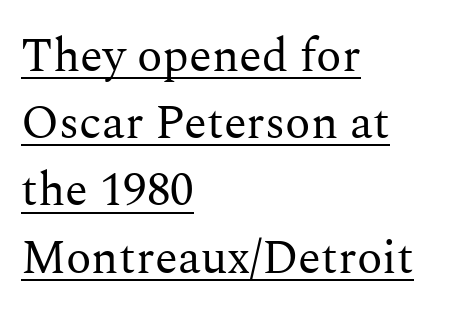
The image shows 47 px regular-weight serif type, upright; set left-aligned, normal line spacing (1.43x), normal letter spacing, underlined; medium stroke contrast and a medium x-height.
